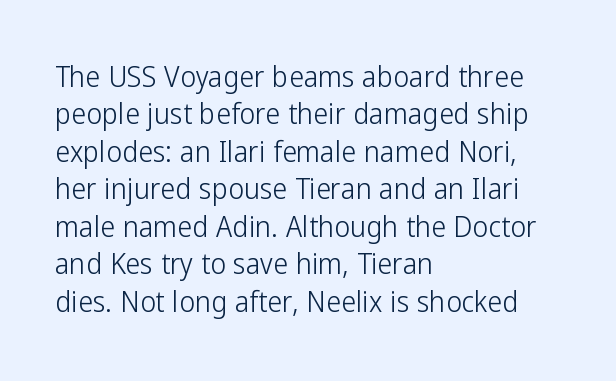
The image shows 30 px light, condensed sans-serif type, upright; set left-aligned, normal line spacing (1.25x), normal letter spacing, not underlined; low stroke contrast and a medium x-height.
